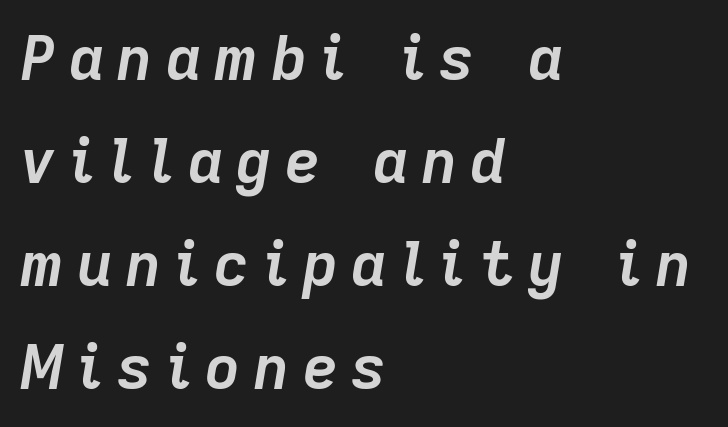
The rendering inserts visible extra space after every character. Regular leading. The string is rendered with underlining switched off. Looking at the ascenders, they clearly lean. This sample has the flowing, uneven cadence of proportional lettering. Students, this is bold: see how much ink each stroke carries.
